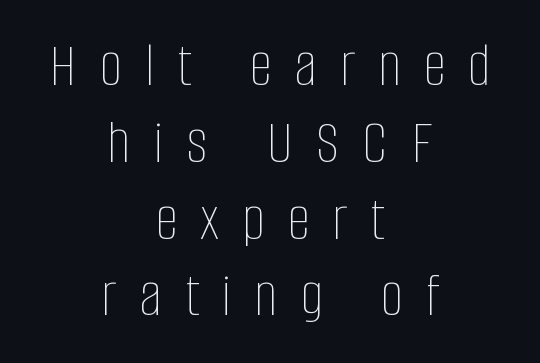
Substantial extra tracking has been applied to these lines. The weight tops out at a normal text grade. Quick note: underline off. These lines were composed using upright roman letters. These lines are rendered in a variable-pitch font. The setting favours the middle, as headings and verse often do.
